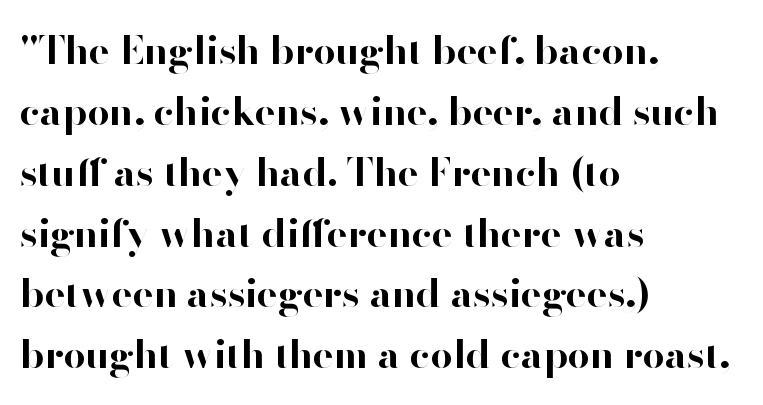
The axis of the letterforms is exactly vertical. Is the letter spacing exaggerated? No — it looks like the ordinary default. Chunky letters — that's bold for sure. The strip under each line holds only bare page. Note the varied advance widths — an 'i' is clearly narrower than an 'm'. The paragraph shown leans on its left margin.
